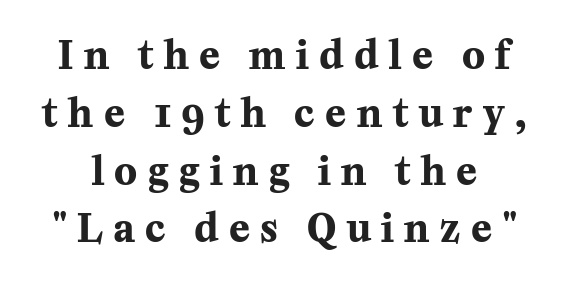
Q: Is the text bold? A: Yes.
Q: Is the text italic (slanted)? A: No, it is upright.
Q: Is the typeface a serif or a sans-serif typeface? A: Serif.
Q: Is the text underlined? A: No.
Q: Is the spacing between letters normal or unusually wide? A: Unusually wide.
Q: Is the spacing between lines tight, normal or loose? A: Normal.
Q: Width (condensed, normal, or wide)? A: Normal.
Q: Stroke contrast? A: Medium.
Q: x-height? A: Medium.
Q: Monospaced? A: No.
